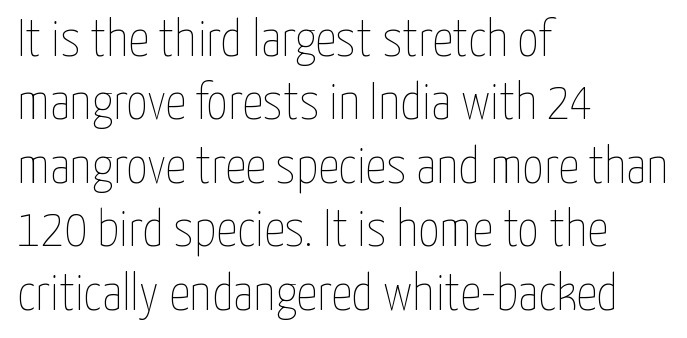
The image shows 52 px thin, condensed type, upright; set left-aligned, line spacing 1.22x, normal letter spacing, not underlined; low stroke contrast and a medium x-height.
